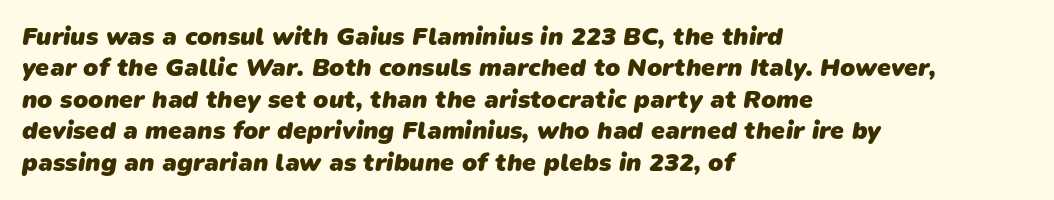
The image shows 25 px bold type; set left-aligned, normal line spacing (1.26x), normal letter spacing, not underlined.
